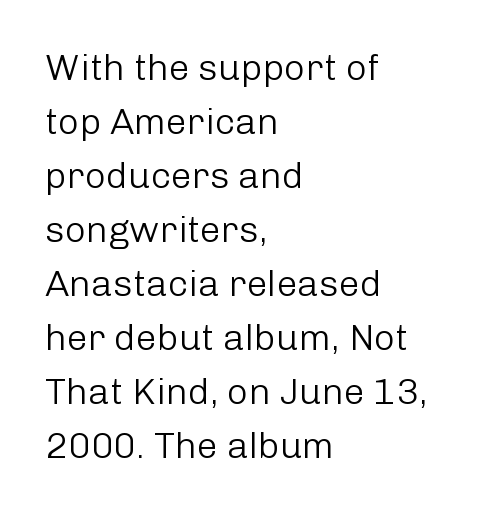
Normally led — the rows are evenly, conventionally spaced. Varying glyph widths throughout — classic text-font behaviour. The ragged edge is on the right, which tells us the setting is flush left. The characters display no serif detailing; their extremities are plain. Weight: not bold — regular or lighter. Posture: straight, roman, zero tilt.
